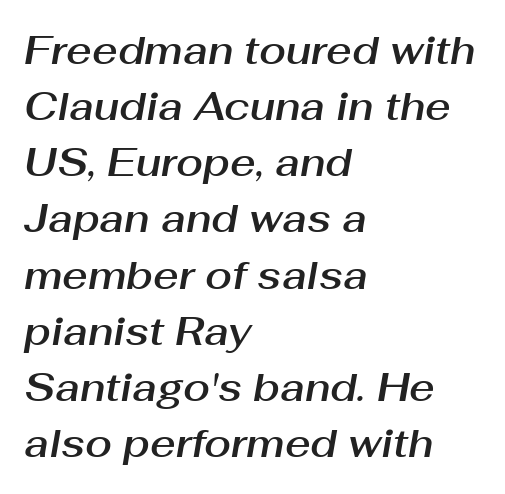
Beneath every word, the page is bare. There's an unmistakable incline to the writing here. This sample has the flowing, uneven cadence of proportional lettering. Vertically, the passage feels balanced, rows spaced as you'd expect. Horizontally, the lines are justified to the leading edge only. Each word holds together tightly as a unit, with standard inter-letter gaps.
